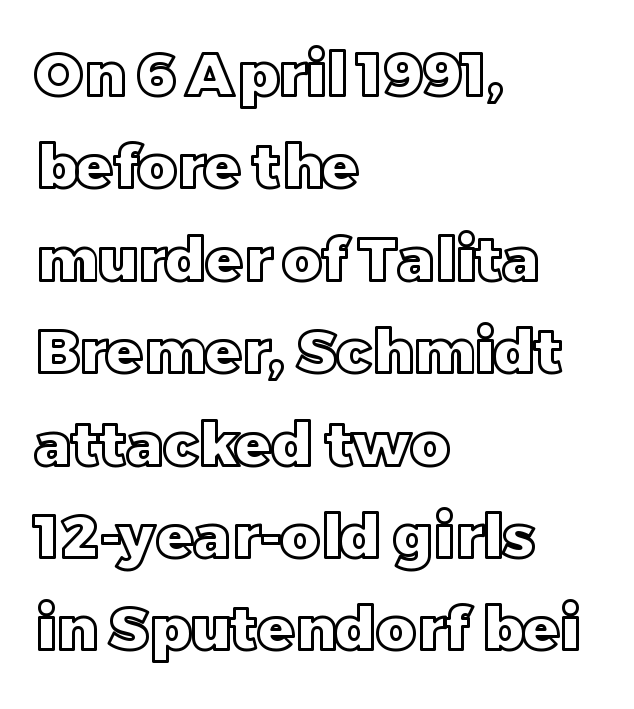
The image shows 60 px text type, upright; set left-aligned, normal line spacing (1.54x), normal letter spacing, not underlined; a large x-height.
